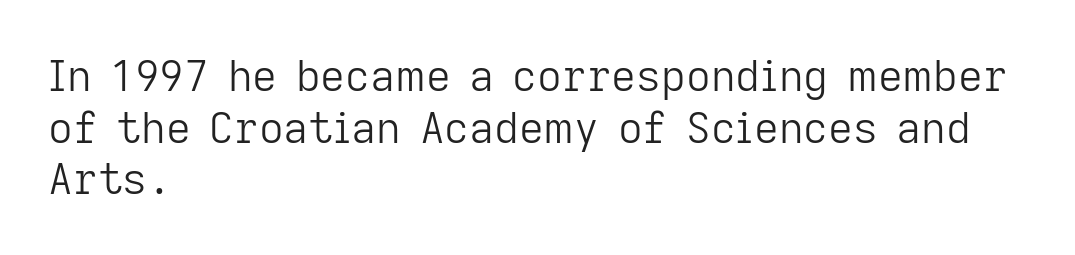
The image shows 43 px light sans-serif type, upright; set left-aligned, line spacing 1.2x, normal letter spacing, not underlined; low stroke contrast and a medium x-height.
